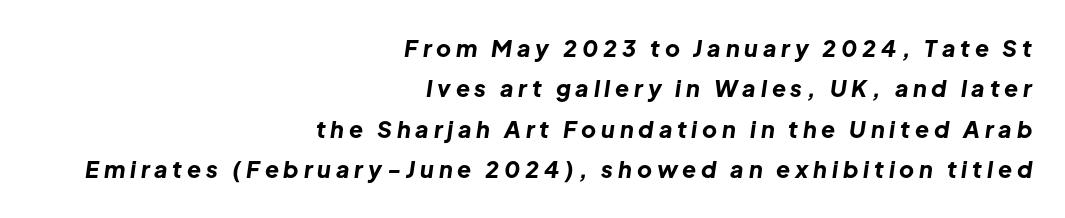
{"italic": "yes", "lean": "right", "slant_degrees": 8, "bold": "yes", "underline": "no", "align": "right", "line_spacing_ratio": 1.76, "letter_spacing": "wide", "letter_spacing_em": 0.21, "glyph_px": 23}
